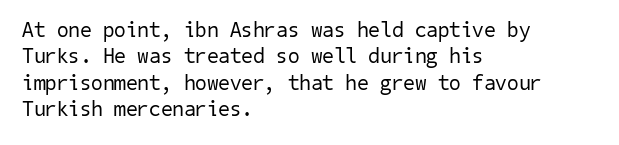
{"bold": "no", "underline": "no", "align": "left", "line_spacing": "normal", "line_spacing_ratio": 1.26, "letter_spacing": "normal", "letter_spacing_em": 0.0, "glyph_px": 21}
